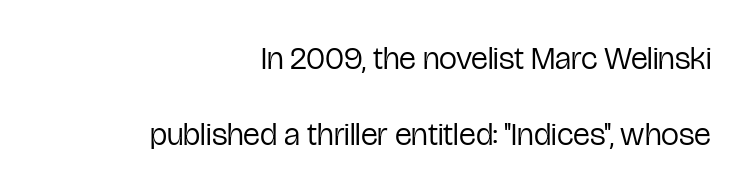
Q: Is the text bold? A: No.
Q: Is the text italic (slanted)? A: No, it is upright.
Q: Is the typeface a serif or a sans-serif typeface? A: Sans-serif.
Q: Is the text underlined? A: No.
Q: How is the paragraph aligned? A: Right-aligned.
Q: Is the spacing between letters normal or unusually wide? A: Normal.
Q: Is the spacing between lines tight, normal or loose? A: Loose.
Q: Width (condensed, normal, or wide)? A: Condensed.
Q: Stroke contrast? A: Low.
Q: x-height? A: Medium.
Q: Monospaced? A: No.
